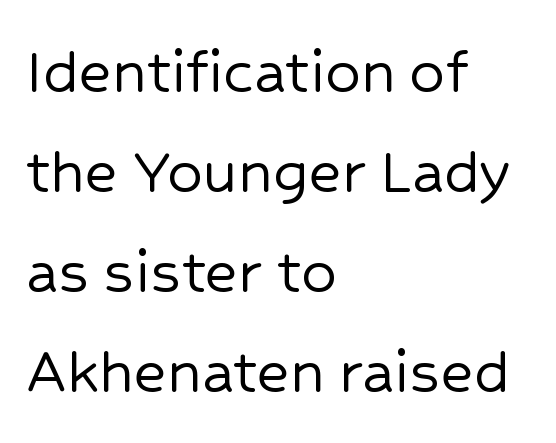
Just letters on the line, the space beneath them empty. This is the regular roman posture of the typeface. Summary of vertical rhythm: regular, with standard interline spacing. You could not count columns in this text — the font is proportionally spaced. The tracking reads as untouched default to a designer's eye.
